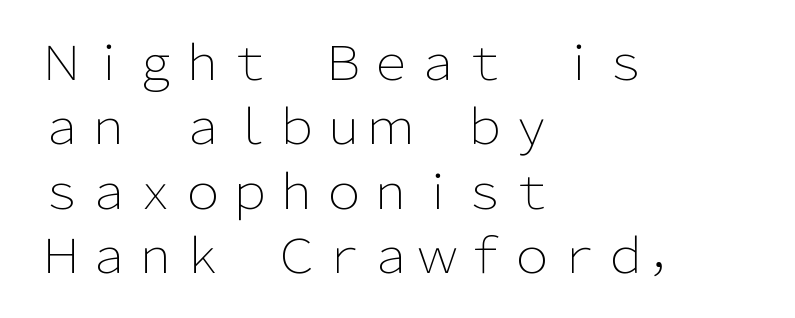
Leftover space on each line is placed entirely after the last word. The face used here is rendered with its standard letterfit. This sample keeps an unexceptional amount of space between lines. You could not count columns in this text — the font is proportionally spaced. Do the letters lean? They stand straight.
